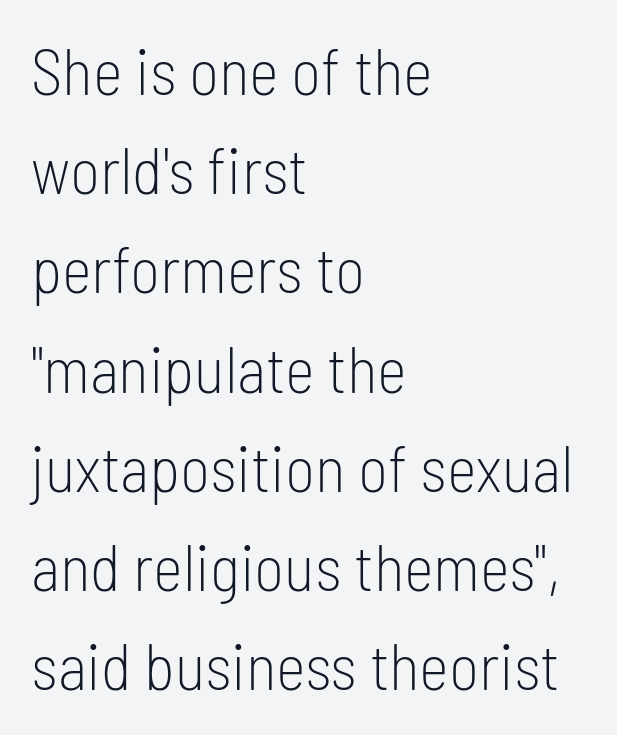
Q: Is the text bold? A: No.
Q: Is the text italic (slanted)? A: No, it is upright.
Q: Is the typeface a serif or a sans-serif typeface? A: Sans-serif.
Q: Is the text underlined? A: No.
Q: How is the paragraph aligned? A: Left-aligned.
Q: Is the spacing between letters normal or unusually wide? A: Normal.
Q: Is the spacing between lines tight, normal or loose? A: Normal.
Q: Width (condensed, normal, or wide)? A: Condensed.
Q: Stroke contrast? A: Low.
Q: x-height? A: Medium.
Q: Monospaced? A: No.
